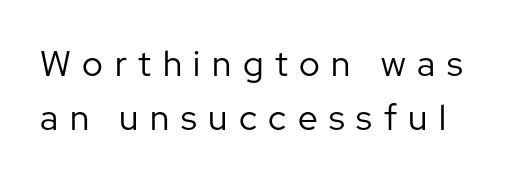
Q: Is the text bold? A: No.
Q: Is the text italic (slanted)? A: No, it is upright.
Q: Is the typeface a serif or a sans-serif typeface? A: Sans-serif.
Q: Is the text underlined? A: No.
Q: Is the spacing between letters normal or unusually wide? A: Unusually wide.
Q: Is the spacing between lines tight, normal or loose? A: Normal.
Q: Width (condensed, normal, or wide)? A: Normal.
Q: Stroke contrast? A: Low.
Q: x-height? A: Medium.
Q: Monospaced? A: No.
